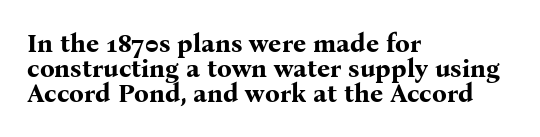
The image shows 26 px bold type, upright; set left-aligned, tight line spacing (0.97x), normal letter spacing, not underlined.
